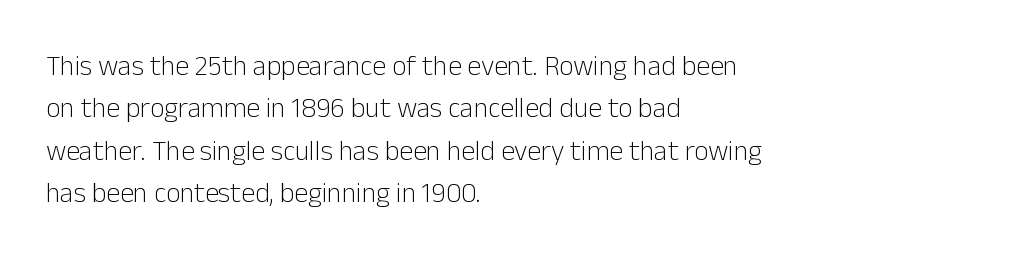
In CSS terms this would be text-align: left. Beneath every word, the page is bare. Between one letter and the next there's only the usual sliver of space. A typesetter would call this proportional, since set widths differ per character. Letterform terminals end flat and unadorned throughout the passage.
